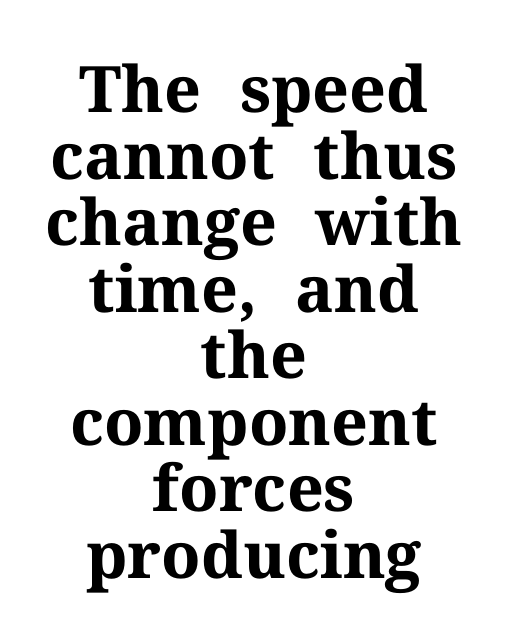
The image shows 64 px bold serif type, upright; set centered, tight line spacing (1.04x), normal letter spacing, not underlined; medium stroke contrast and a medium x-height.
